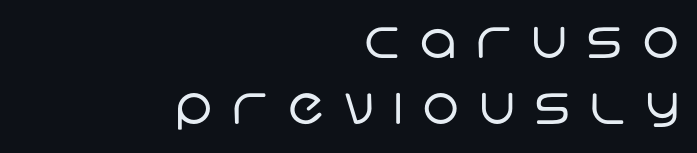
Q: Is the text bold? A: No.
Q: Is the typeface a serif or a sans-serif typeface? A: Sans-serif.
Q: Is the text underlined? A: No.
Q: How is the paragraph aligned? A: Right-aligned.
Q: Is the spacing between letters normal or unusually wide? A: Unusually wide.
Q: Is the spacing between lines tight, normal or loose? A: Normal.
Q: Width (condensed, normal, or wide)? A: Normal.
Q: Stroke contrast? A: Low.
Q: x-height? A: Large.
Q: Monospaced? A: No.
